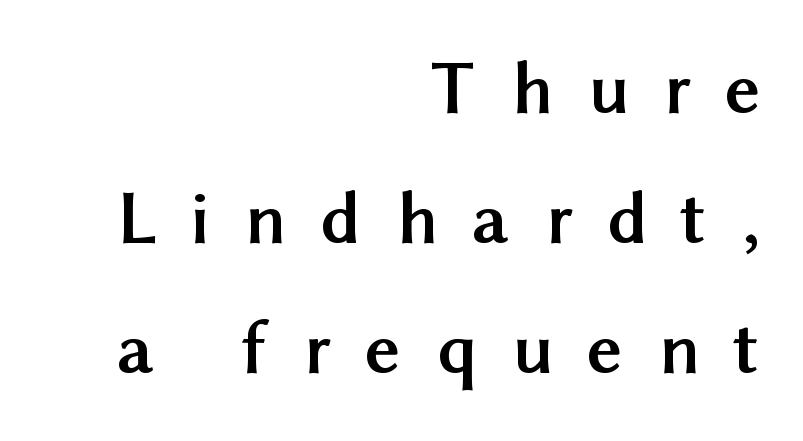
Each glyph is drawn with heavy, bold strokes. The passage shown has open, widely tracked lettering throughout. Character widths vary here, with narrow letters taking less room than wide ones. A student would call this right alignment; a typographer would say flush right, rag left. Rows of type keep a routine distance in the vertical direction.
